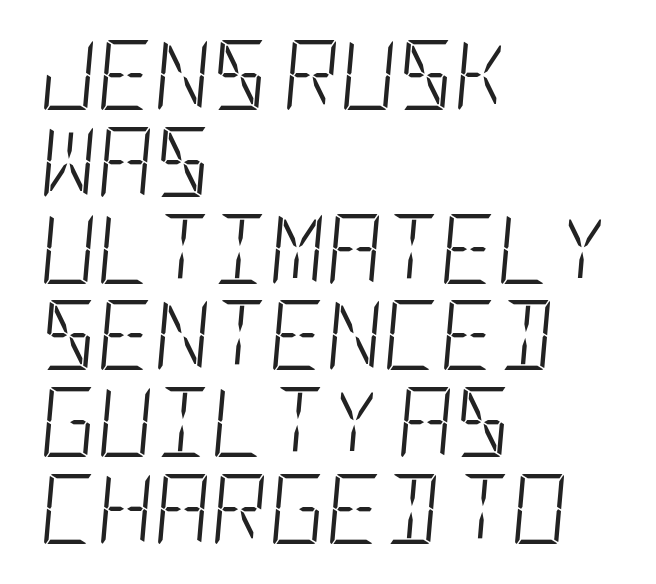
This rendering uses left alignment, leaving the right contour irregular. How are the letters spaced? Ordinarily, with no added tracking. Honestly, there is no underline to notice here at all. When letters slant like this, we call the style italic.
